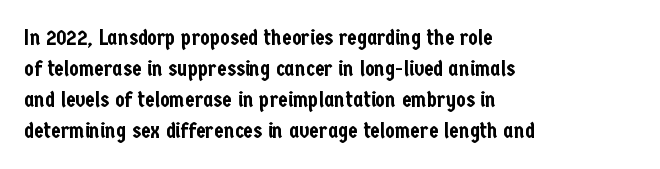
No italicization has been applied; the sample stays upright. The text block is weighted toward the left margin, trailing off unevenly rightward. Each row of text sits above clean, open space. Leading matches the norm, producing a regular column. Nobody touched the tracking dial on this one.
